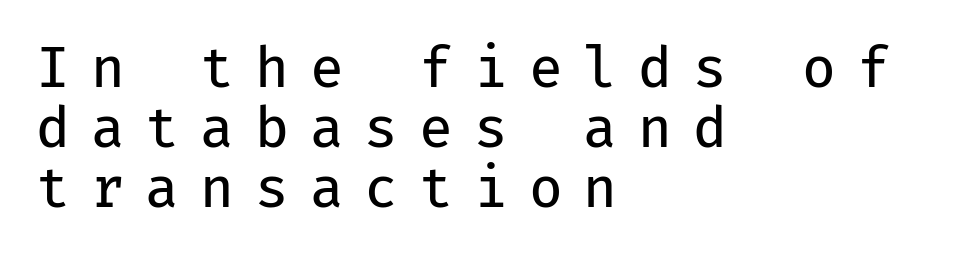
Q: Is the text bold? A: No.
Q: Is the text italic (slanted)? A: No, it is upright.
Q: Is the typeface a serif or a sans-serif typeface? A: Sans-serif.
Q: Is the text underlined? A: No.
Q: How is the paragraph aligned? A: Left-aligned.
Q: Is the spacing between letters normal or unusually wide? A: Unusually wide.
Q: Is the spacing between lines tight, normal or loose? A: Tight.
Q: Width (condensed, normal, or wide)? A: Normal.
Q: Stroke contrast? A: Low.
Q: x-height? A: Medium.
Q: Monospaced? A: Yes.
